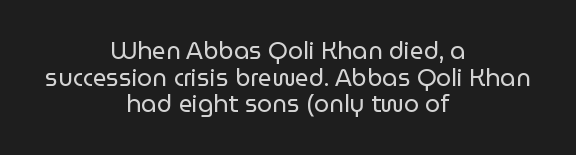
{"italic": "no", "bold": "no", "underline": "no", "align": "center", "line_spacing": "tight", "line_spacing_ratio": 1.11, "letter_spacing": "normal", "letter_spacing_em": 0.0, "glyph_px": 24}
